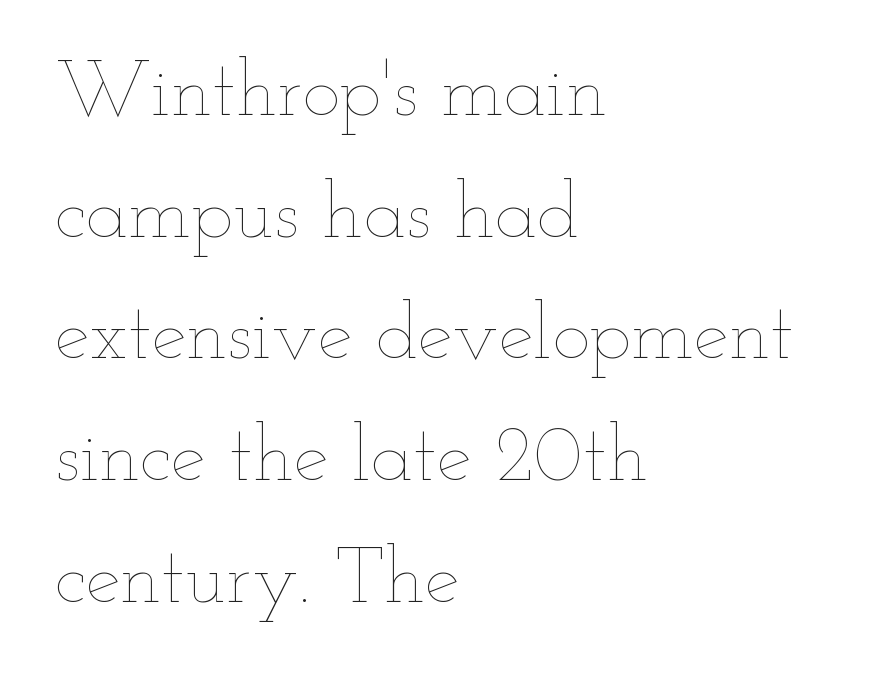
{"italic": "no", "bold": "no", "weight": "thin", "width": "wide", "stroke_contrast": "low", "x_height": "small", "monospaced": "no", "underline": "no", "align": "left", "line_spacing": "normal", "line_spacing_ratio": 1.54, "letter_spacing": "normal", "letter_spacing_em": 0.0, "glyph_px": 79}
